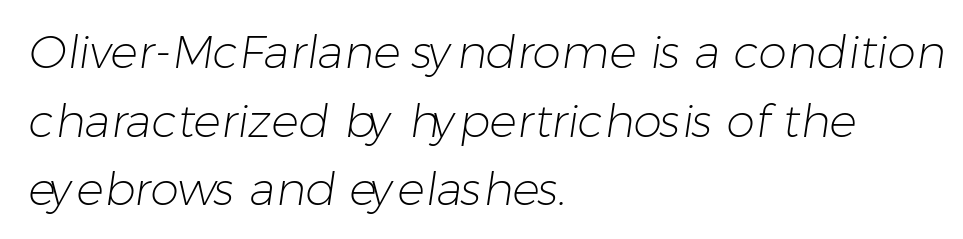
Q: Is the text bold? A: No.
Q: Is the typeface a serif or a sans-serif typeface? A: Sans-serif.
Q: Is the text underlined? A: No.
Q: How is the paragraph aligned? A: Left-aligned.
Q: Is the spacing between letters normal or unusually wide? A: Normal.
Q: Is the spacing between lines tight, normal or loose? A: Normal.
Q: Width (condensed, normal, or wide)? A: Normal.
Q: Stroke contrast? A: Low.
Q: x-height? A: Medium.
Q: Monospaced? A: No.
